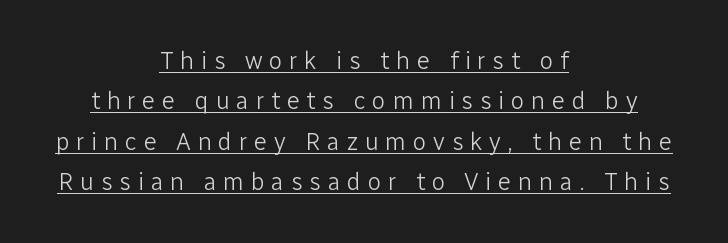
{"italic": "no", "bold": "no", "underline": "yes", "align": "center", "line_spacing": "normal", "line_spacing_ratio": 1.62, "letter_spacing": "wide", "letter_spacing_em": 0.26, "glyph_px": 25}
